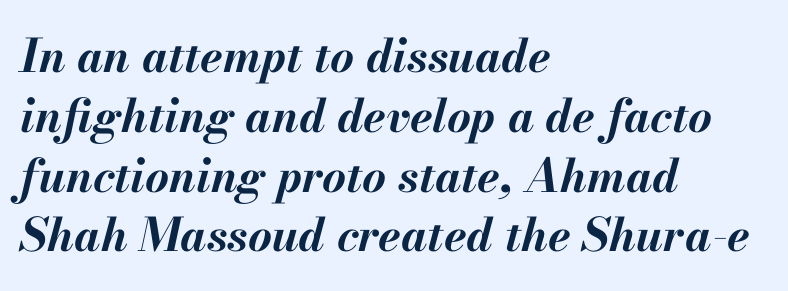
Does the lettering tilt? It does — this is italic. Leftover space on each line is placed entirely after the last word. The horizontal fit of the characters is conventional and even. Whoever set this chose a conventional vertical rhythm. Each row of text sits above clean, open space.
